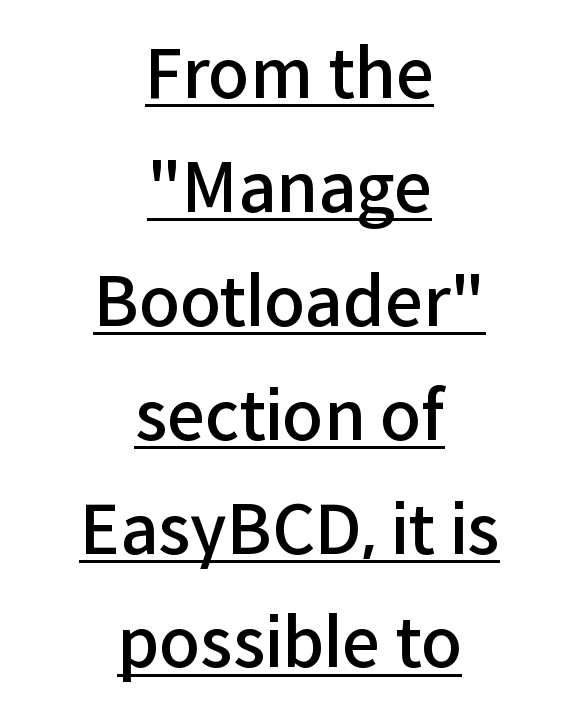
Q: Is the text bold? A: Semi-bold.
Q: Is the text italic (slanted)? A: No, it is upright.
Q: Is the typeface a serif or a sans-serif typeface? A: Sans-serif.
Q: Is the text underlined? A: Yes.
Q: How is the paragraph aligned? A: Centered.
Q: Is the spacing between letters normal or unusually wide? A: Normal.
Q: Is the spacing between lines tight, normal or loose? A: Normal.
Q: Width (condensed, normal, or wide)? A: Normal.
Q: Stroke contrast? A: Low.
Q: x-height? A: Medium.
Q: Monospaced? A: No.
